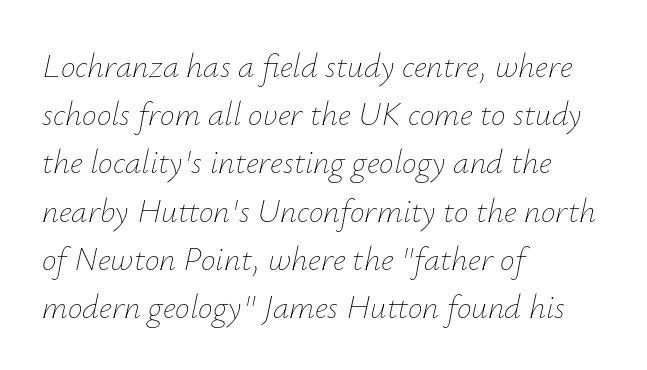
The lines are quadded left. The vertical gap from one line to the next is medium. This sample uses an oblique cut, with every glyph tilted off the vertical. A typesetter would call this zero additional tracking. Stems and bowls with no extra thickness — not bold.
